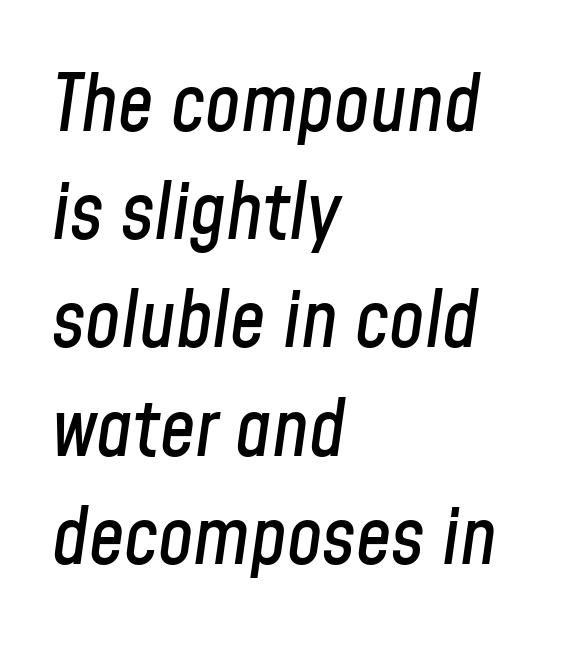
The image shows 79 px condensed type, italic (leaning right); set left-aligned, normal line spacing (1.37x), normal letter spacing, not underlined; low stroke contrast and a medium x-height.
